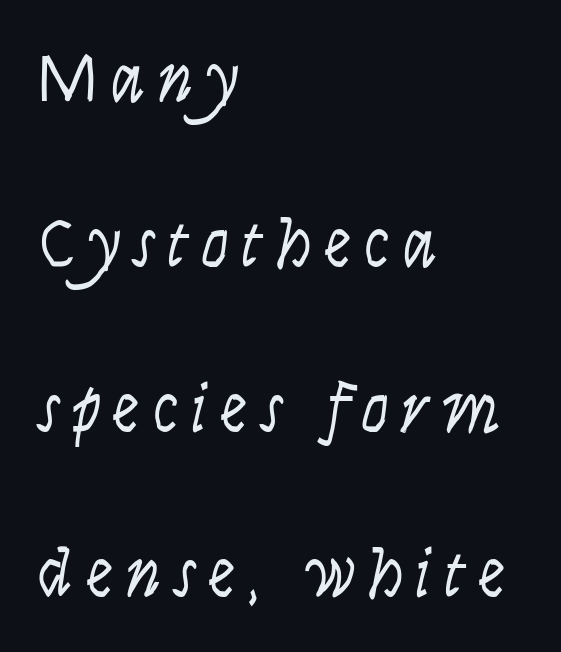
Q: Is the text bold? A: No.
Q: Is the text italic (slanted)? A: Yes, it leans right by about 9 degrees.
Q: Is the text underlined? A: No.
Q: How is the paragraph aligned? A: Left-aligned.
Q: Is the spacing between lines tight, normal or loose? A: Loose.
Q: Width (condensed, normal, or wide)? A: Condensed.
Q: Stroke contrast? A: Low.
Q: x-height? A: Large.
Q: Monospaced? A: No.
